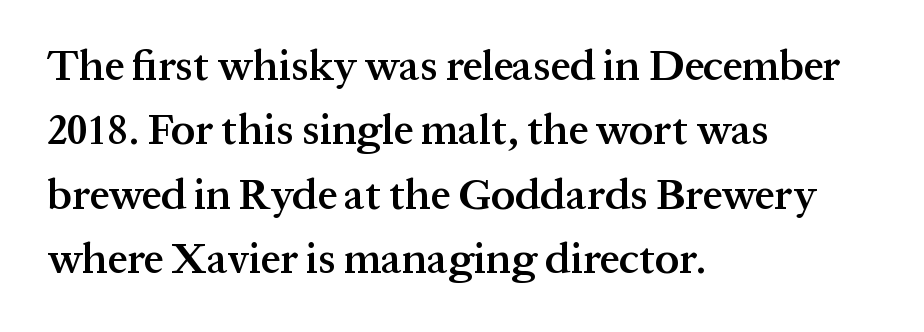
The image shows 43 px semibold serif type, upright; set left-aligned, normal line spacing (1.5x), normal letter spacing, not underlined; medium stroke contrast and a medium x-height.
